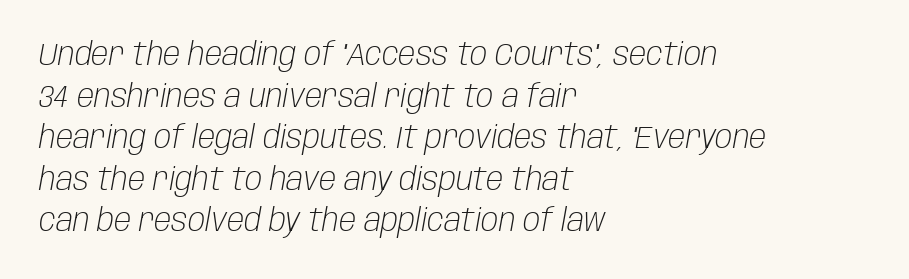
Q: Is the text bold? A: No.
Q: Is the text italic (slanted)? A: Yes, it leans right by about 10 degrees.
Q: Is the text underlined? A: No.
Q: How is the paragraph aligned? A: Left-aligned.
Q: Is the spacing between letters normal or unusually wide? A: Normal.
Q: Is the spacing between lines tight, normal or loose? A: Normal.
Q: Width (condensed, normal, or wide)? A: Condensed.
Q: Stroke contrast? A: Low.
Q: x-height? A: Large.
Q: Monospaced? A: No.
